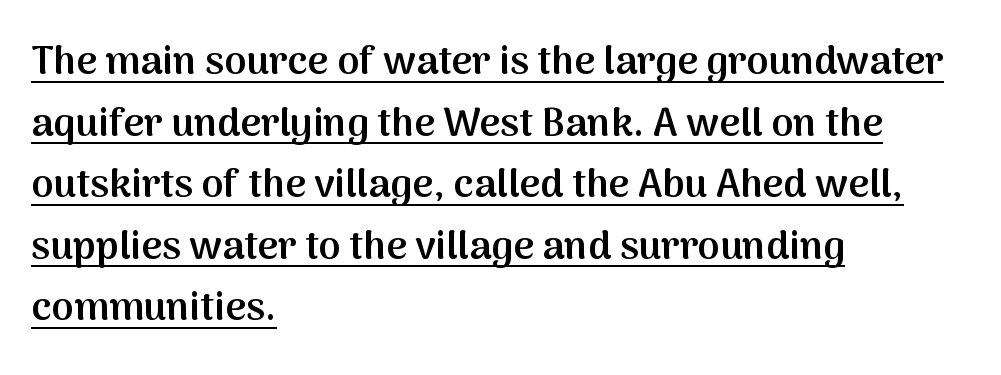
The image shows 40 px semibold sans-serif type, upright; set left-aligned, normal line spacing (1.54x), normal letter spacing, underlined; medium stroke contrast and a medium x-height.
